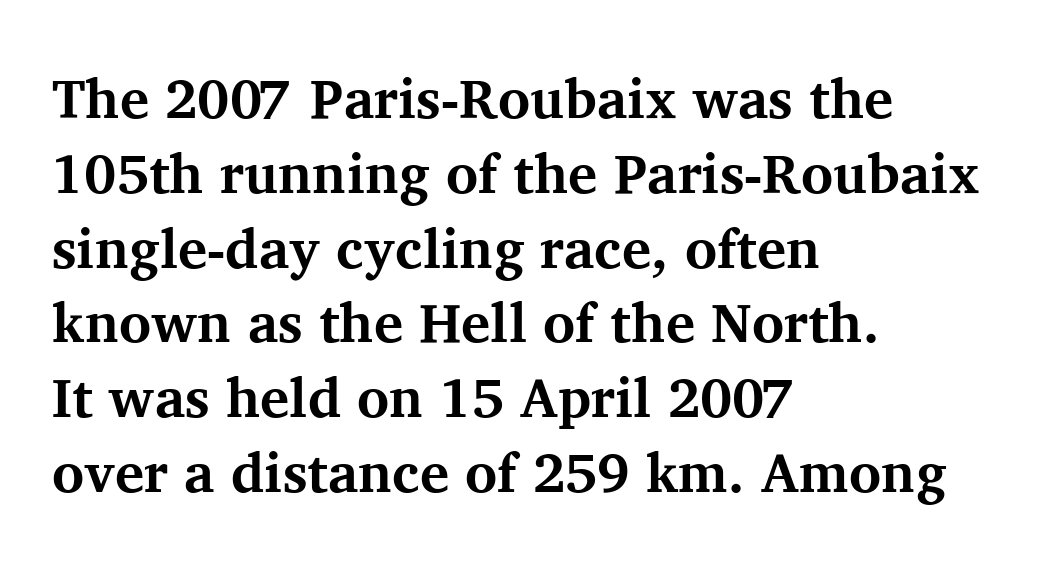
{"serif": "yes", "italic": "no", "bold": "yes", "weight": "bold", "width": "normal", "stroke_contrast": "medium", "x_height": "medium", "monospaced": "no", "underline": "no", "align": "left", "line_spacing": "normal", "line_spacing_ratio": 1.36, "letter_spacing": "normal", "letter_spacing_em": 0.0, "glyph_px": 55}
